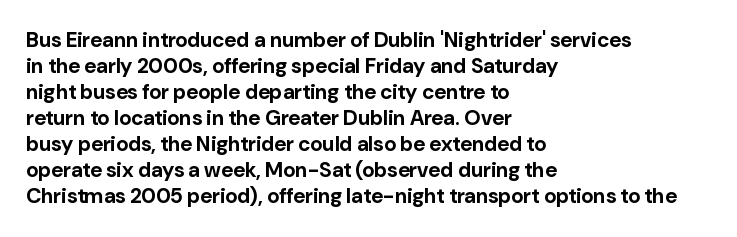
{"italic": "no", "bold": "yes", "underline": "no", "align": "left", "line_spacing_ratio": 1.24, "letter_spacing": "normal", "letter_spacing_em": 0.0, "glyph_px": 21}
